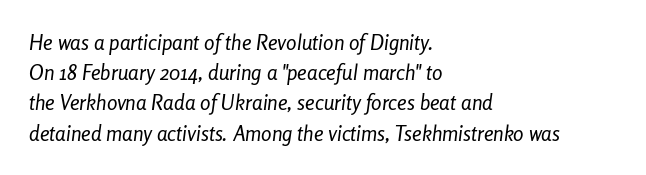
{"italic": "yes", "lean": "right", "slant_degrees": 8, "bold": "no", "underline": "no", "align": "left", "line_spacing": "normal", "line_spacing_ratio": 1.44, "letter_spacing": "normal", "letter_spacing_em": 0.0, "glyph_px": 21}
